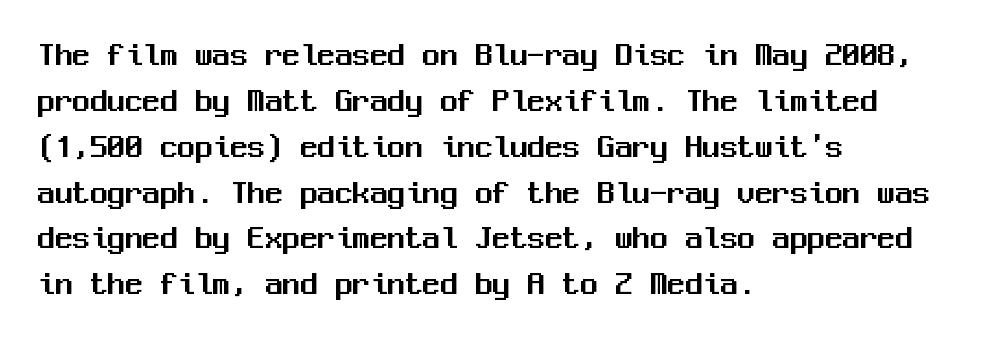
The image shows 35 px sans-serif type, upright, monospaced; set left-aligned, normal line spacing (1.31x), normal letter spacing, not underlined; medium stroke contrast and a medium x-height.
